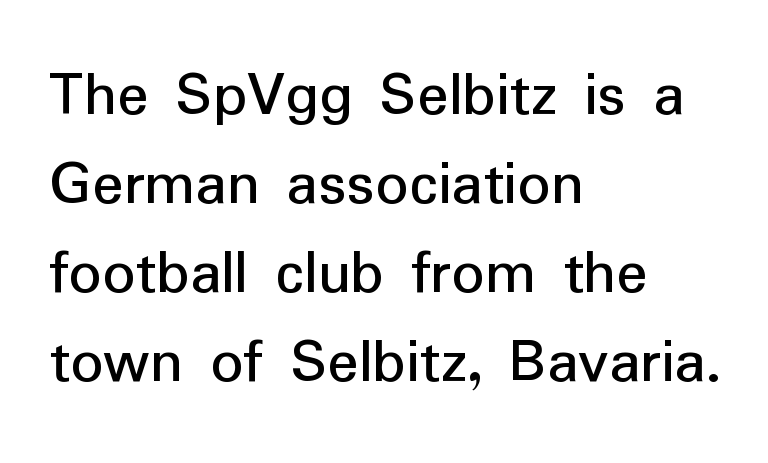
Q: Is the text italic (slanted)? A: No, it is upright.
Q: Is the typeface a serif or a sans-serif typeface? A: Sans-serif.
Q: Is the text underlined? A: No.
Q: How is the paragraph aligned? A: Left-aligned.
Q: Is the spacing between letters normal or unusually wide? A: Normal.
Q: Is the spacing between lines tight, normal or loose? A: Normal.
Q: Width (condensed, normal, or wide)? A: Normal.
Q: Stroke contrast? A: Low.
Q: x-height? A: Medium.
Q: Monospaced? A: No.
